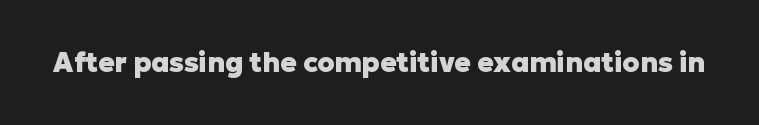
What stands out about the letter spacing? Nothing — it is the standard amount. No italicization has been applied; the sample stays upright. The gap between lines stays unmarked. Thick stems and heavy bowls — unmistakably bold.
